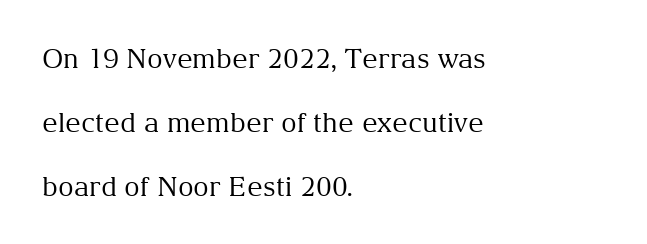
Casual observation: everything's shoved over to the left. The weight tops out at a normal text grade. The letterforms sit shoulder to shoulder at normal distance. Nobody drew a line under any word here. A typesetter would call this leading open, well beyond the default. The letters stand straight up with perfectly vertical stems.
